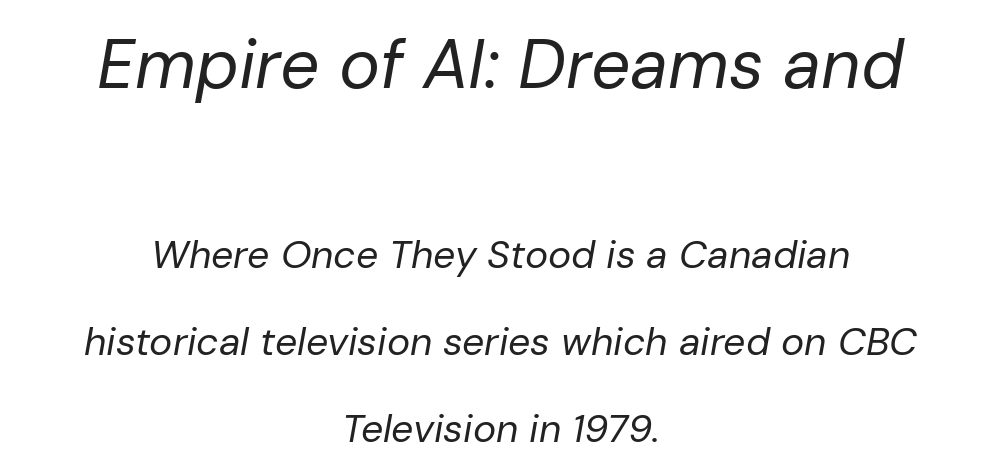
A clean baseline with only descenders dipping below it. Line spacing here is loose. No letter is thick-stroked: the sample isn't bold. Large over small — that's the arrangement of the two blocks here.
